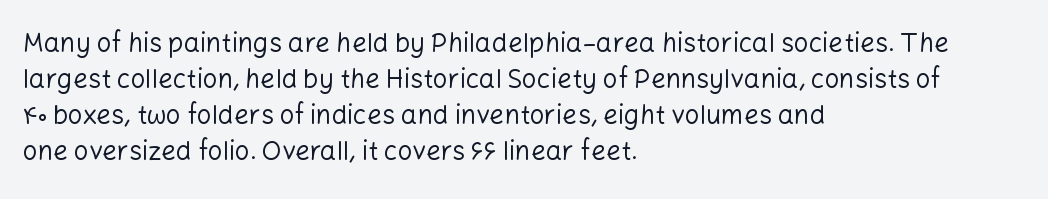
Q: Is the text bold? A: No.
Q: Is the text italic (slanted)? A: No, it is upright.
Q: Is the text underlined? A: No.
Q: How is the paragraph aligned? A: Left-aligned.
Q: Is the spacing between letters normal or unusually wide? A: Normal.
Q: Is the spacing between lines tight, normal or loose? A: Normal.
